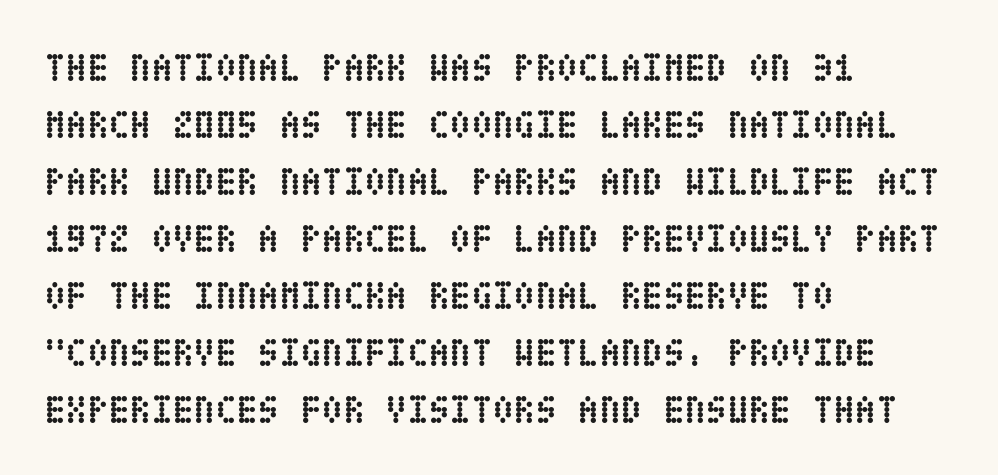
{"italic": "no", "bold": "yes", "weight": "semibold", "width": "condensed", "stroke_contrast": "low", "x_height": "large", "underline": "no", "align": "left", "line_spacing": "normal", "line_spacing_ratio": 1.46, "letter_spacing": "normal", "letter_spacing_em": 0.0, "glyph_px": 39}
